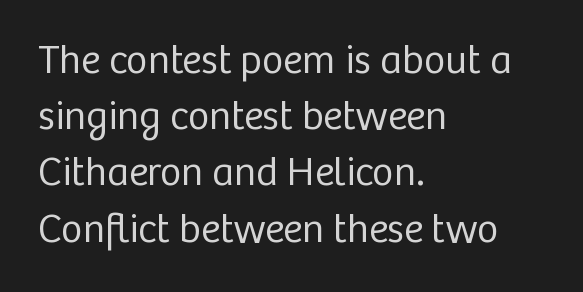
The image shows 41 px regular-weight sans-serif type, upright; set left-aligned, normal line spacing (1.37x), normal letter spacing, not underlined; low stroke contrast and a medium x-height.
